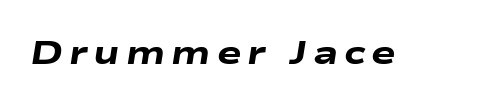
The image shows 33 px heavy, wide type, italic (leaning right); set not underlined; low stroke contrast and a medium x-height.
